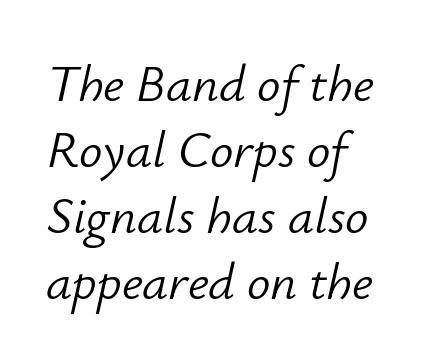
Q: Is the text bold? A: No.
Q: Is the text italic (slanted)? A: Yes, it leans right by about 12 degrees.
Q: Is the text underlined? A: No.
Q: How is the paragraph aligned? A: Left-aligned.
Q: Is the spacing between letters normal or unusually wide? A: Normal.
Q: Is the spacing between lines tight, normal or loose? A: Normal.
Q: Width (condensed, normal, or wide)? A: Normal.
Q: Stroke contrast? A: Low.
Q: x-height? A: Small.
Q: Monospaced? A: No.
